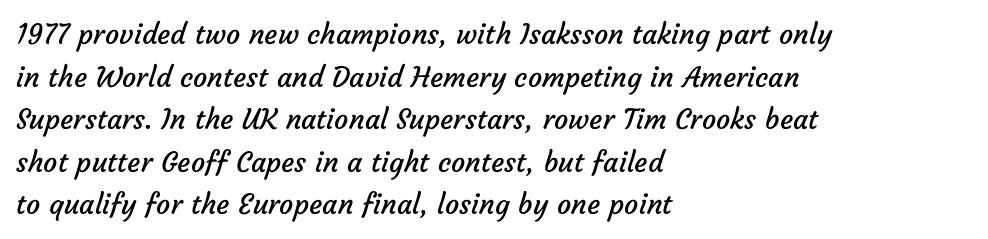
Q: Is the text bold? A: No.
Q: Is the typeface a serif or a sans-serif typeface? A: Sans-serif.
Q: Is the text underlined? A: No.
Q: How is the paragraph aligned? A: Left-aligned.
Q: Is the spacing between letters normal or unusually wide? A: Normal.
Q: Is the spacing between lines tight, normal or loose? A: Normal.
Q: Width (condensed, normal, or wide)? A: Normal.
Q: Stroke contrast? A: Low.
Q: x-height? A: Medium.
Q: Monospaced? A: No.
